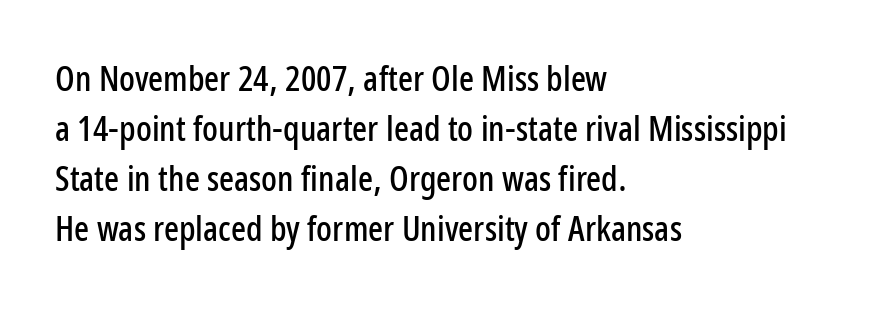
The image shows 35 px condensed sans-serif type, upright; set left-aligned, normal line spacing (1.43x), normal letter spacing, not underlined; low stroke contrast and a medium x-height.
